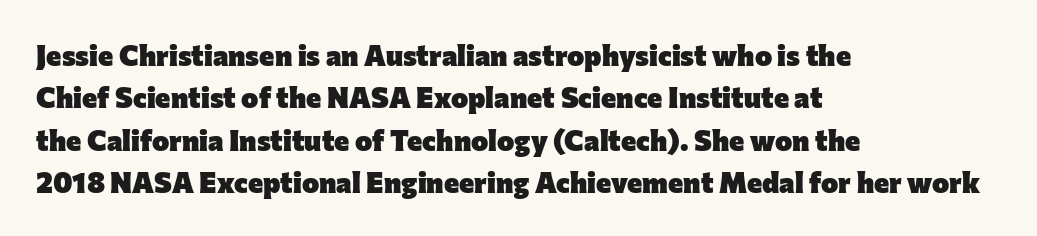
The image shows 29 px heavy sans-serif type, upright; set left-aligned, normal line spacing (1.46x), normal letter spacing, not underlined; low stroke contrast and a medium x-height.
